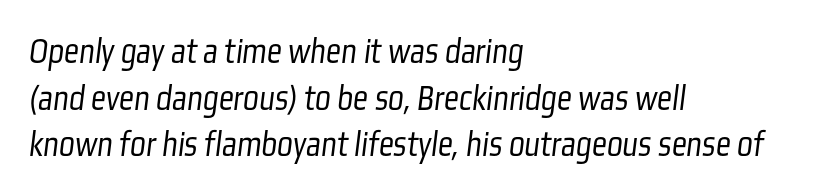
Character widths vary here, with narrow letters taking less room than wide ones. Font category for this specimen: sans-serif. Letter spacing: default. The rendering anchors every line to the left-hand side. The strokes carry an ordinary text weight at most. In terms of leading, this rendering sits right in the middle.
